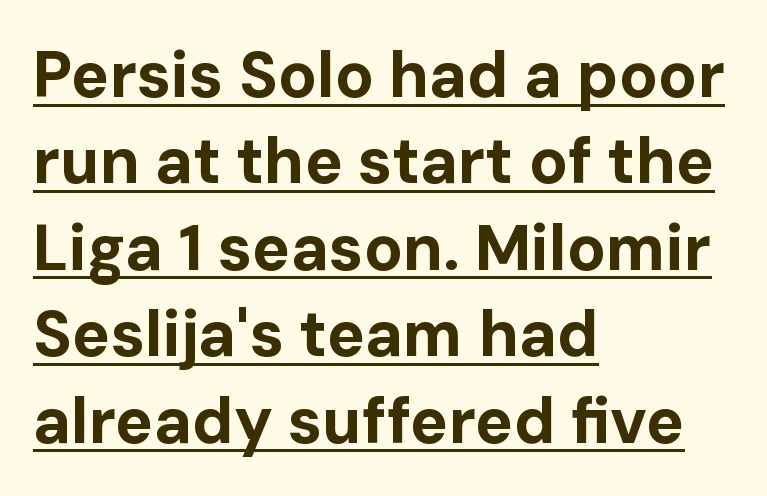
The image shows 64 px bold sans-serif type, upright; set left-aligned, normal line spacing (1.35x), normal letter spacing, underlined; low stroke contrast and a medium x-height.
